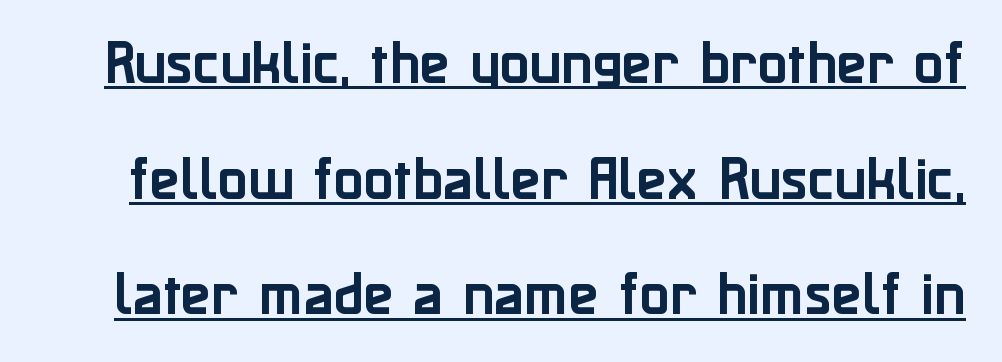
The image shows 49 px sans-serif type, upright; set loose line spacing (2.36x), normal letter spacing, underlined; low stroke contrast and a medium x-height.
